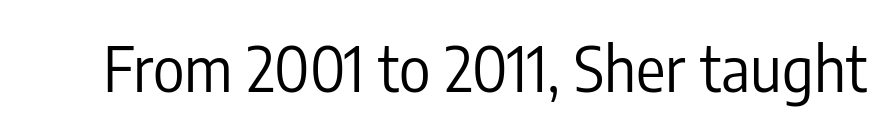
Q: Is the text bold? A: No.
Q: Is the text italic (slanted)? A: No, it is upright.
Q: Is the typeface a serif or a sans-serif typeface? A: Sans-serif.
Q: Is the text underlined? A: No.
Q: Is the spacing between letters normal or unusually wide? A: Normal.
Q: Width (condensed, normal, or wide)? A: Condensed.
Q: Stroke contrast? A: Low.
Q: x-height? A: Medium.
Q: Monospaced? A: No.
